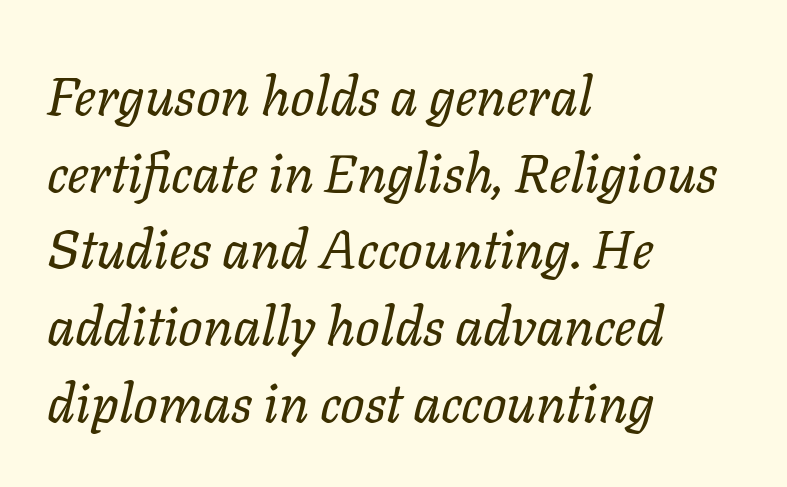
Spacing verdict: proportional, widths tailored to each character. Nobody drew a line under any word here. Spacing between characters is what you'd get straight out of the box. In terms of leading, this rendering sits right in the middle.
